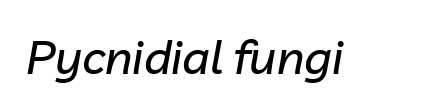
The passage shown has conventional tracking throughout. The font's italic variant was chosen for this text. The passage shown is typed in a proportional face where columns would drift. Anything drawn beneath the words? Only blank space.
